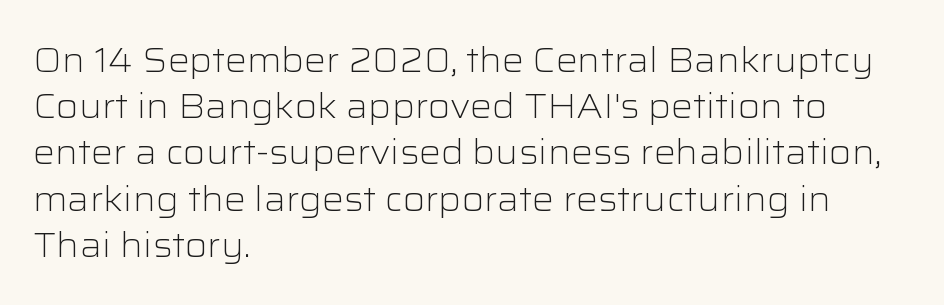
Is the letter spacing exaggerated? No — it looks like the ordinary default. The type sits square on the baseline with zero lean. The designer went with a sans here, leaving each stem footless. A typesetter would call this proportional, since set widths differ per character. Regular leading. This reads as an unemphasized weight, regular at the heaviest.
